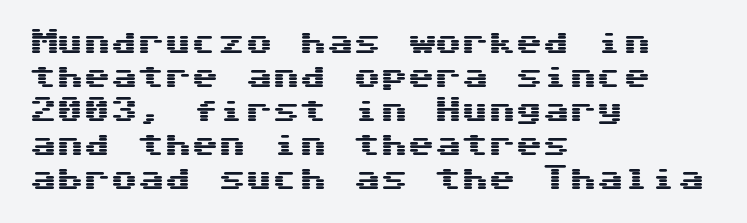
This sample uses plain, unmodified letter spacing. The setting favours the left margin, as ordinary paragraphs usually do. Does the lettering tilt? It doesn't — this is upright. Is there much room between lines? A standard amount, neither cramped nor airy.
